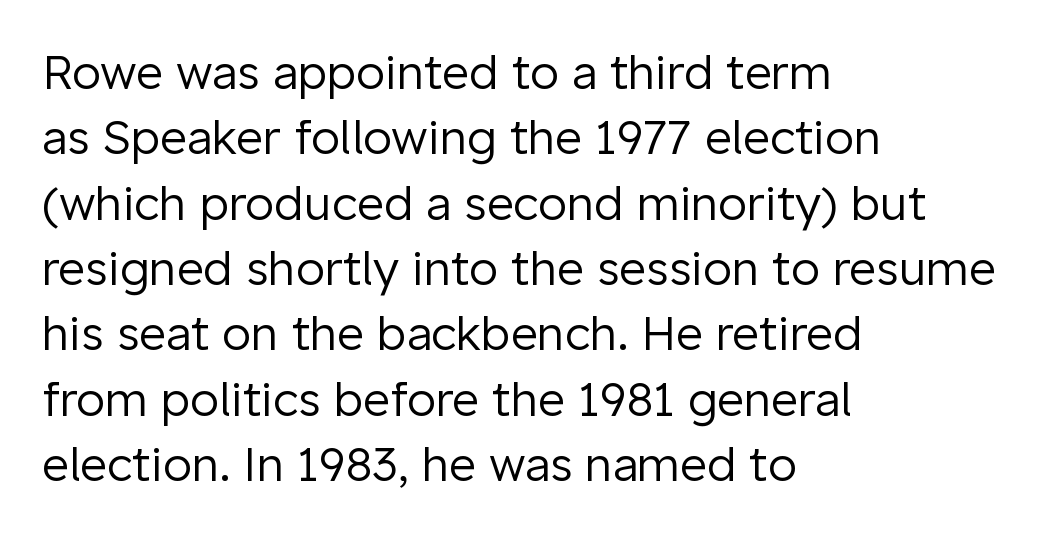
The image shows 47 px regular-weight sans-serif type, upright; set left-aligned, normal line spacing (1.39x), normal letter spacing, not underlined; low stroke contrast and a medium x-height.
